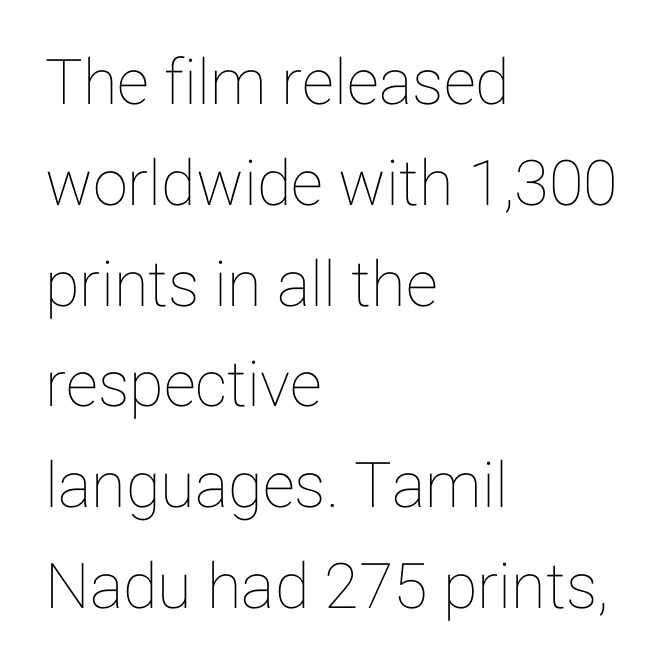
Q: Is the text italic (slanted)? A: No, it is upright.
Q: Is the text underlined? A: No.
Q: How is the paragraph aligned? A: Left-aligned.
Q: Is the spacing between letters normal or unusually wide? A: Normal.
Q: Is the spacing between lines tight, normal or loose? A: Normal.
Q: Width (condensed, normal, or wide)? A: Normal.
Q: Stroke contrast? A: Low.
Q: x-height? A: Medium.
Q: Monospaced? A: No.
